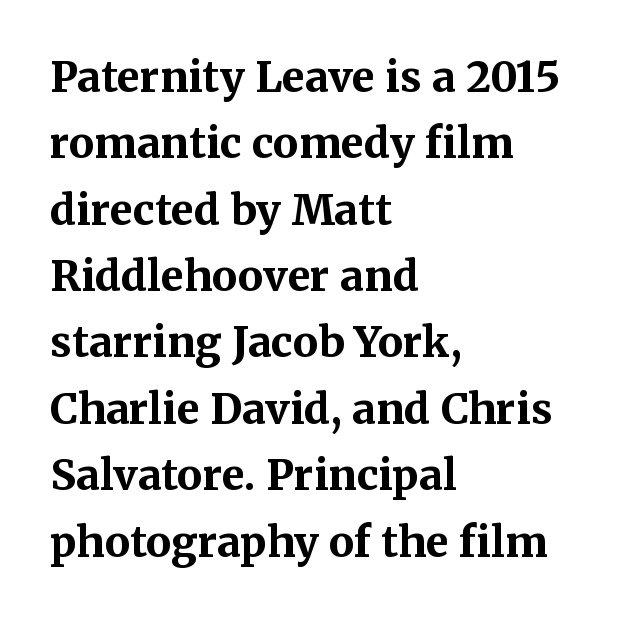
Q: Is the text bold? A: Yes.
Q: Is the text italic (slanted)? A: No, it is upright.
Q: Is the typeface a serif or a sans-serif typeface? A: Serif.
Q: Is the text underlined? A: No.
Q: How is the paragraph aligned? A: Left-aligned.
Q: Is the spacing between letters normal or unusually wide? A: Normal.
Q: Is the spacing between lines tight, normal or loose? A: Normal.
Q: Width (condensed, normal, or wide)? A: Normal.
Q: Stroke contrast? A: Medium.
Q: x-height? A: Medium.
Q: Monospaced? A: No.
